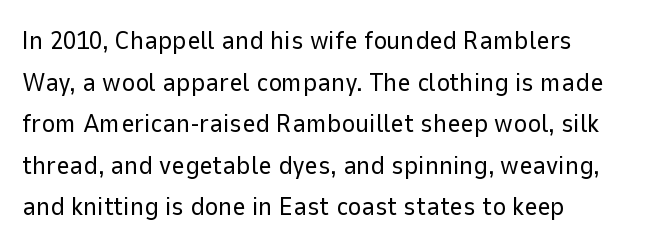
The image shows 26 px text type, upright; set normal line spacing (1.6x), normal letter spacing, not underlined.
